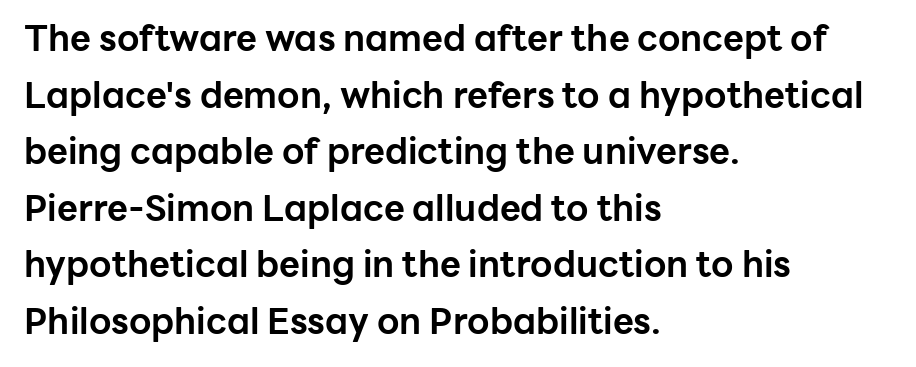
The rendering anchors every line to the left-hand side. The type family on display is of the sans-serif kind. Here the glyphs are tracked normally, forming tight word shapes. Rendered with straight, roman letterforms. The passage shown is typed in a proportional face where columns would drift. Whoever set this chose a conventional vertical rhythm.
